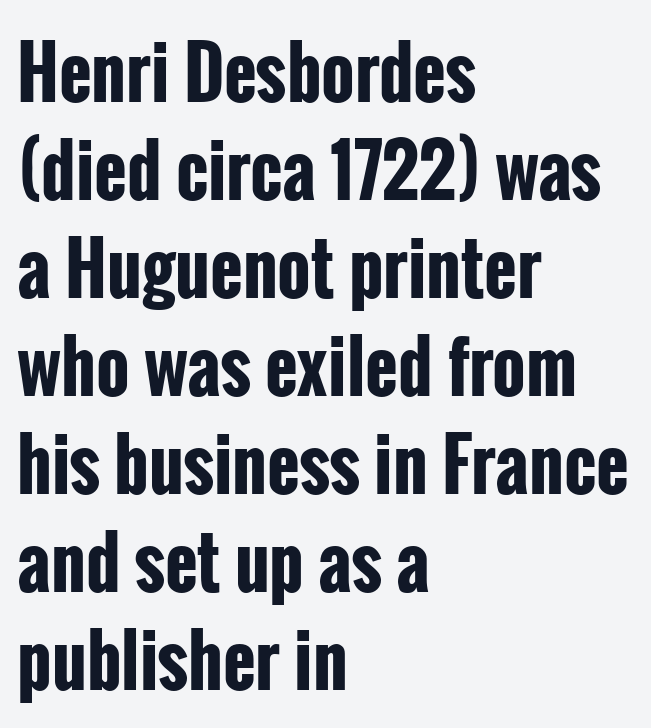
The image shows 71 px bold, condensed sans-serif type, upright; set left-aligned, normal line spacing (1.38x), normal letter spacing, not underlined; low stroke contrast and a medium x-height.
